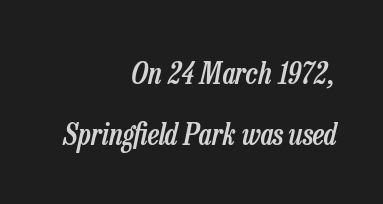
Q: Is the text bold? A: Semi-bold.
Q: Is the text italic (slanted)? A: Yes, it leans right by about 13 degrees.
Q: Is the text underlined? A: No.
Q: How is the paragraph aligned? A: Right-aligned.
Q: Is the spacing between letters normal or unusually wide? A: Normal.
Q: Is the spacing between lines tight, normal or loose? A: Loose.
Q: Width (condensed, normal, or wide)? A: Condensed.
Q: Stroke contrast? A: Low.
Q: x-height? A: Medium.
Q: Monospaced? A: No.
